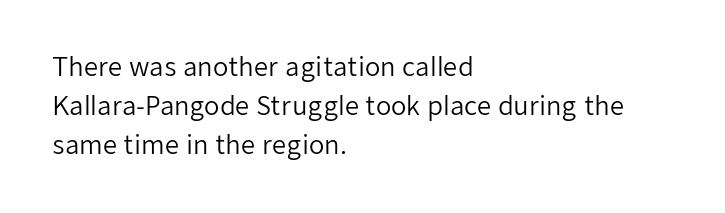
{"italic": "no", "bold": "no", "underline": "no", "align": "left", "line_spacing": "normal", "line_spacing_ratio": 1.57, "letter_spacing": "normal", "letter_spacing_em": 0.0, "glyph_px": 25}
